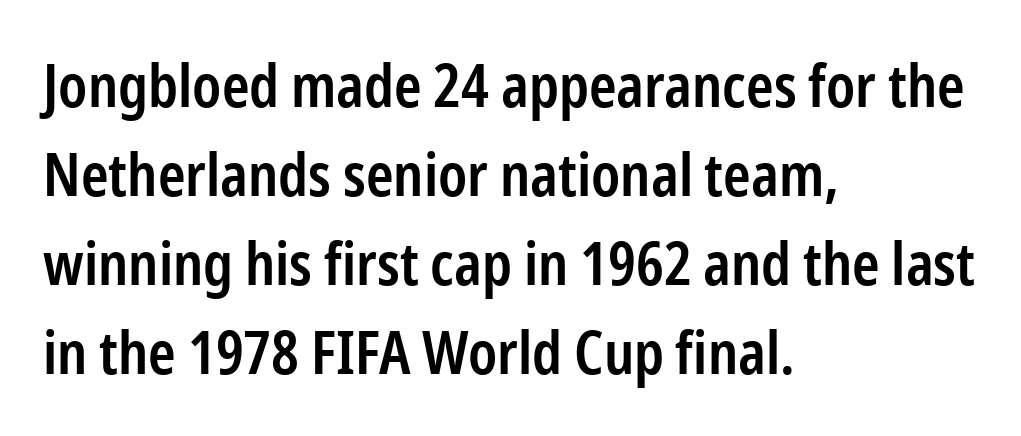
Each new line begins a customary step beneath the previous one. Slightly chunky letters — semibold, I'd say, not full bold. Check under the words: just untouched page. The ragged edge is on the right, which tells us the setting is flush left. Note the varied advance widths — an 'i' is clearly narrower than an 'm'. The letters stand upright; this is a roman face.
